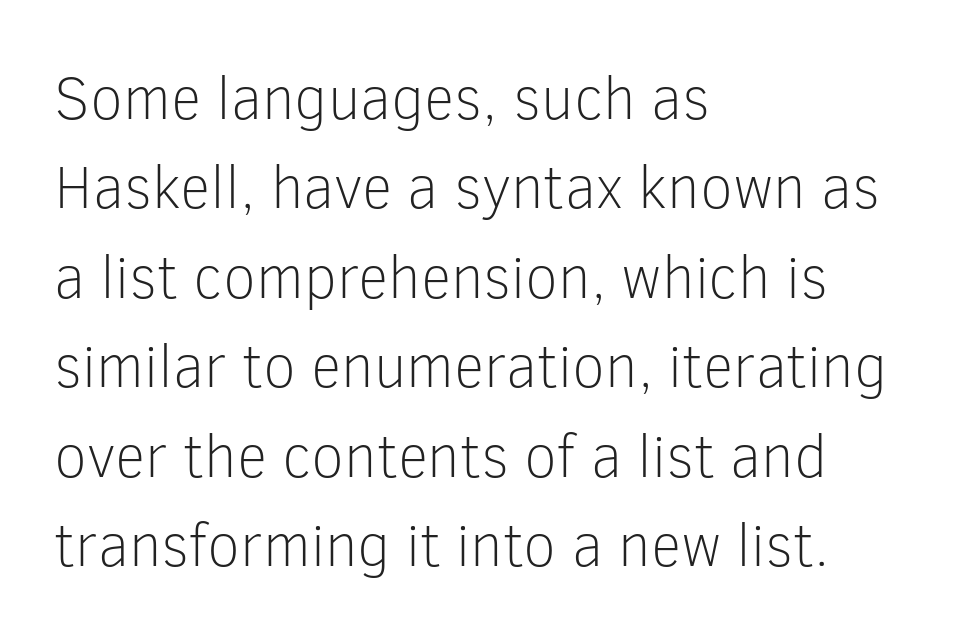
The image shows 60 px light sans-serif type, upright; set left-aligned, normal line spacing (1.49x), normal letter spacing, not underlined; low stroke contrast and a medium x-height.
